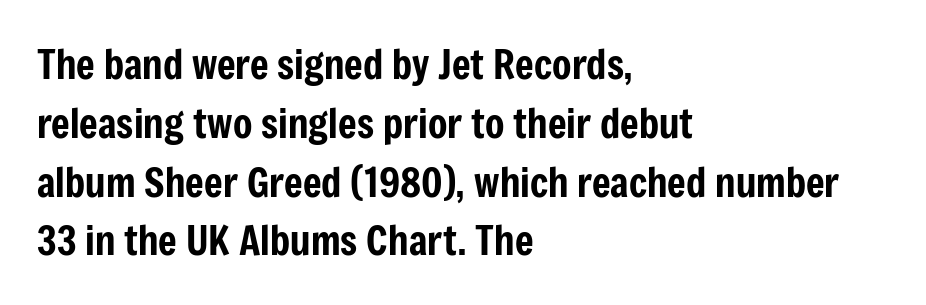
The image shows 40 px condensed sans-serif type, upright; set left-aligned, normal line spacing (1.47x), normal letter spacing, not underlined; low stroke contrast and a medium x-height.
